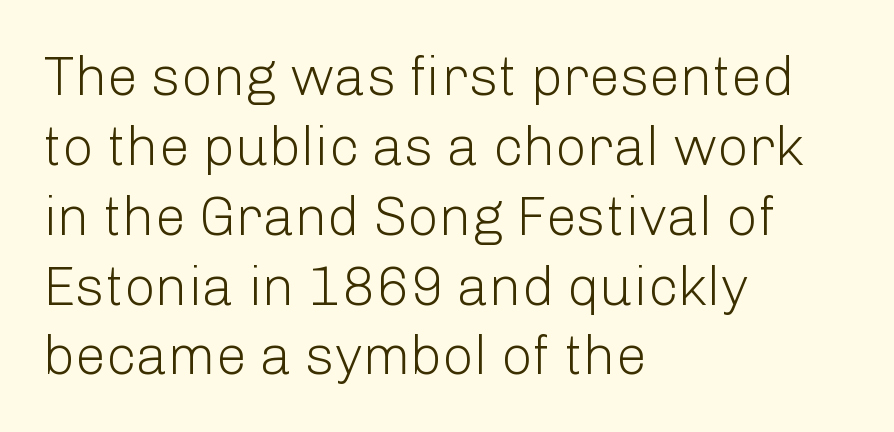
{"serif": "no", "italic": "no", "bold": "no", "weight": "light", "width": "normal", "stroke_contrast": "low", "x_height": "medium", "monospaced": "no", "underline": "no", "align": "left", "line_spacing": "normal", "line_spacing_ratio": 1.27, "letter_spacing": "normal", "letter_spacing_em": 0.0, "glyph_px": 55}
